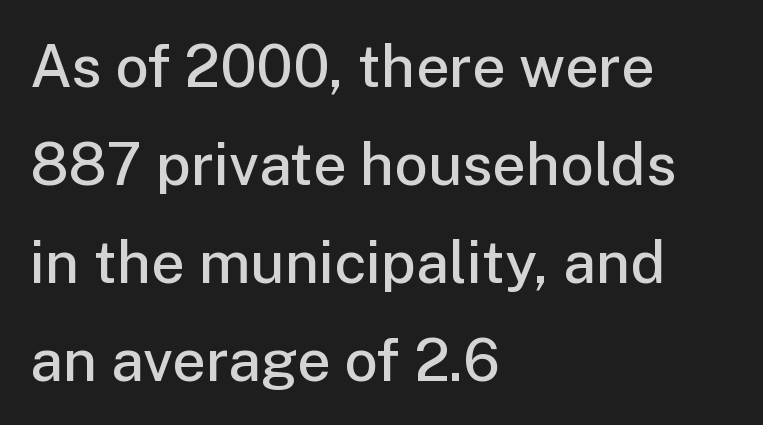
{"serif": "no", "italic": "no", "bold": "semi", "weight": "semibold", "width": "normal", "stroke_contrast": "low", "x_height": "medium", "monospaced": "no", "underline": "no", "align": "left", "line_spacing": "normal", "line_spacing_ratio": 1.66, "letter_spacing": "normal", "letter_spacing_em": 0.0, "glyph_px": 59}
